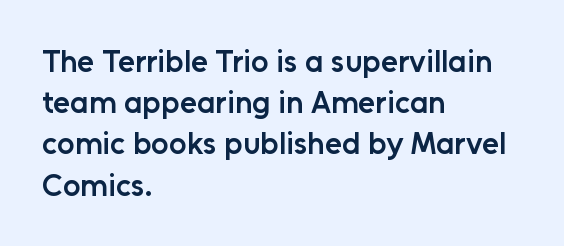
A typesetter would call this proportional, since set widths differ per character. The glyphs are unaccompanied by any horizontal stroke below them. This rendering uses left alignment, leaving the right contour irregular. This is the in-between weight designers call semibold or demi. Is there much room between lines? A standard amount, neither cramped nor airy. This sample uses an upright cut, with every glyph sitting square on the baseline.
